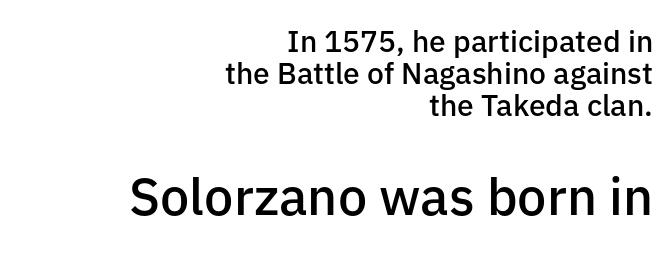
Quick note: underline off. Proportional: the letters do not fall into vertical columns. Quick note: interline space is minimal. Typeset ragged left — the right edge is the straight one. Note: smaller setting up top, larger setting below. This sample uses plain, unmodified letter spacing.
